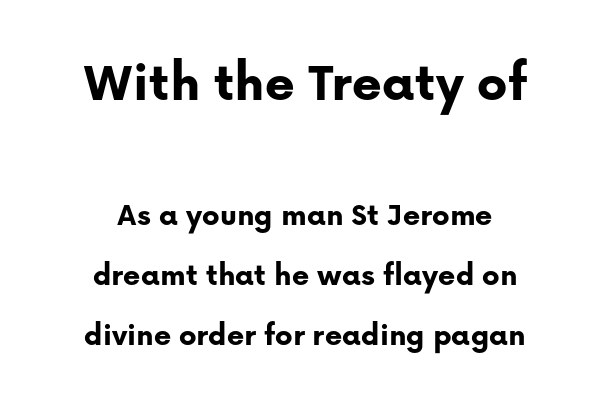
{"serif": "no", "italic": "no", "bold": "yes", "weight": "bold", "width": "normal", "stroke_contrast": "low", "x_height": "medium", "monospaced": "no", "underline": "no", "align": "center", "line_spacing_ratio": 1.82, "letter_spacing": "normal", "letter_spacing_em": 0.0, "larger_block": "first", "size_ratio": 1.73, "glyph_px": 57}
